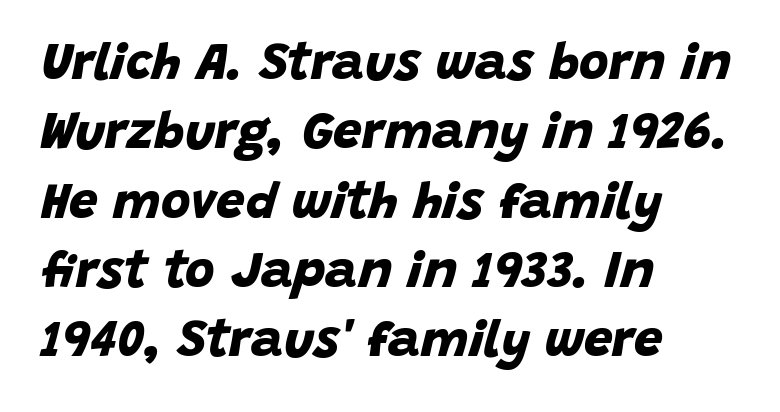
This sample is left-justified, so line endings fall wherever the words run out. These words are printed bold, with thick strokes throughout. Look at the bottom of the vertical strokes: they stop flat, with no serifs. Each new line begins a customary step beneath the previous one. These lines keep a tight, regular rhythm from letter to letter. The face used here is proportionally spaced, like ordinary book or web type.
